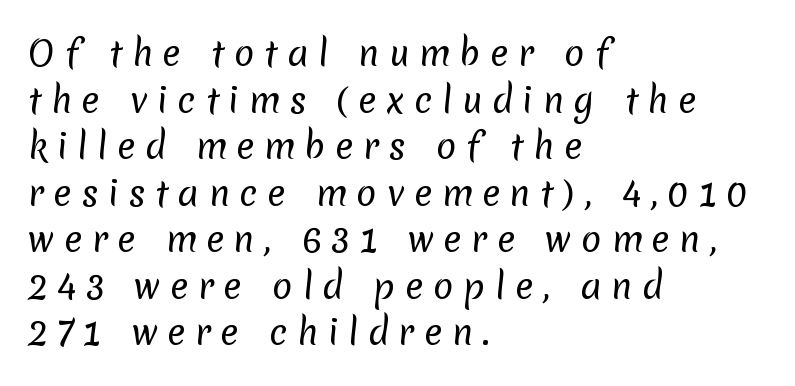
{"serif": "no", "bold": "no", "weight": "regular", "width": "normal", "stroke_contrast": "low", "x_height": "medium", "monospaced": "no", "underline": "no", "align": "left", "line_spacing": "normal", "line_spacing_ratio": 1.37, "letter_spacing": "wide", "letter_spacing_em": 0.28, "glyph_px": 34}
